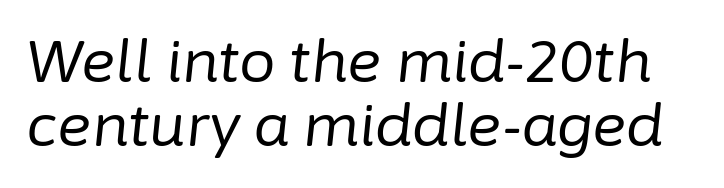
The image shows 58 px regular-weight type, italic (leaning right); set tight line spacing (1.11x), normal letter spacing, not underlined; low stroke contrast and a medium x-height.
